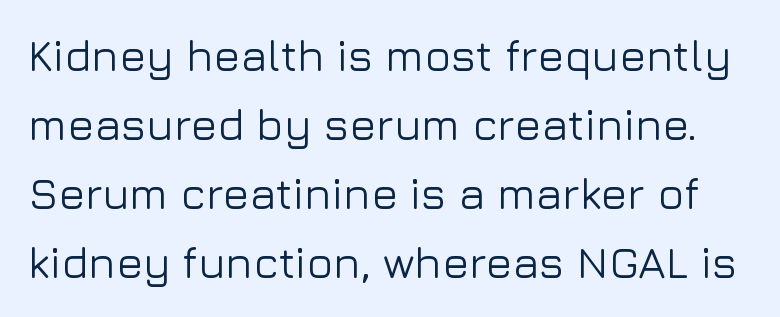
Type without underlining. The passage shown is typed in a proportional face where columns would drift. Ordinary non-slanted type is in use. The passage shown is typeset with a sans-serif family. Leading: standard. This rendering leaves character spacing at its baseline value.
